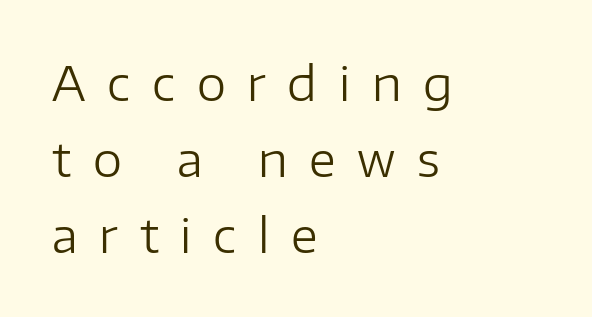
Q: Is the text bold? A: No.
Q: Is the text italic (slanted)? A: No, it is upright.
Q: Is the typeface a serif or a sans-serif typeface? A: Sans-serif.
Q: Is the text underlined? A: No.
Q: How is the paragraph aligned? A: Left-aligned.
Q: Is the spacing between letters normal or unusually wide? A: Unusually wide.
Q: Is the spacing between lines tight, normal or loose? A: Normal.
Q: Width (condensed, normal, or wide)? A: Normal.
Q: Stroke contrast? A: Low.
Q: x-height? A: Medium.
Q: Monospaced? A: No.
